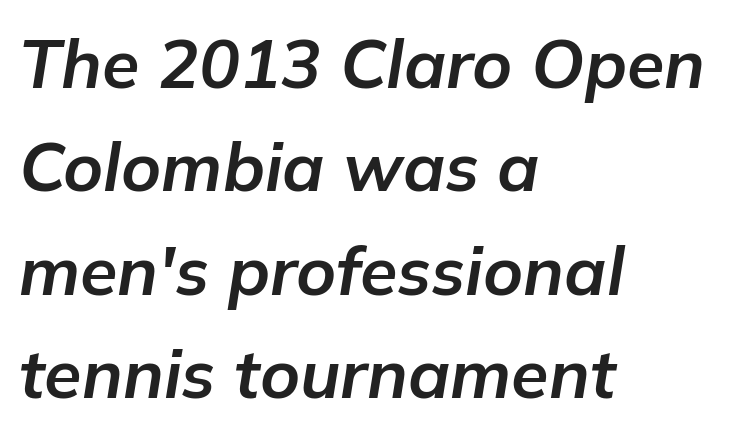
{"italic": "yes", "lean": "right", "slant_degrees": 9, "bold": "yes", "weight": "bold", "width": "normal", "stroke_contrast": "low", "x_height": "medium", "monospaced": "no", "underline": "no", "align": "left", "line_spacing": "normal", "line_spacing_ratio": 1.52, "letter_spacing": "normal", "letter_spacing_em": 0.0, "glyph_px": 68}
